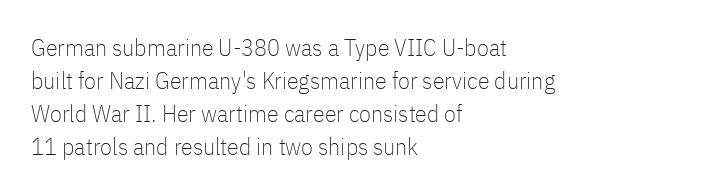
The image shows 24 px text type, upright; set left-aligned, normal line spacing (1.37x), normal letter spacing, not underlined.
